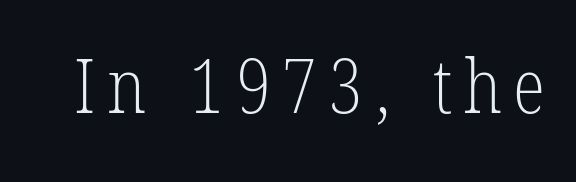
Q: Is the text bold? A: No.
Q: Is the text italic (slanted)? A: No, it is upright.
Q: Is the typeface a serif or a sans-serif typeface? A: Serif.
Q: Is the text underlined? A: No.
Q: Width (condensed, normal, or wide)? A: Condensed.
Q: Stroke contrast? A: Low.
Q: x-height? A: Medium.
Q: Monospaced? A: No.
